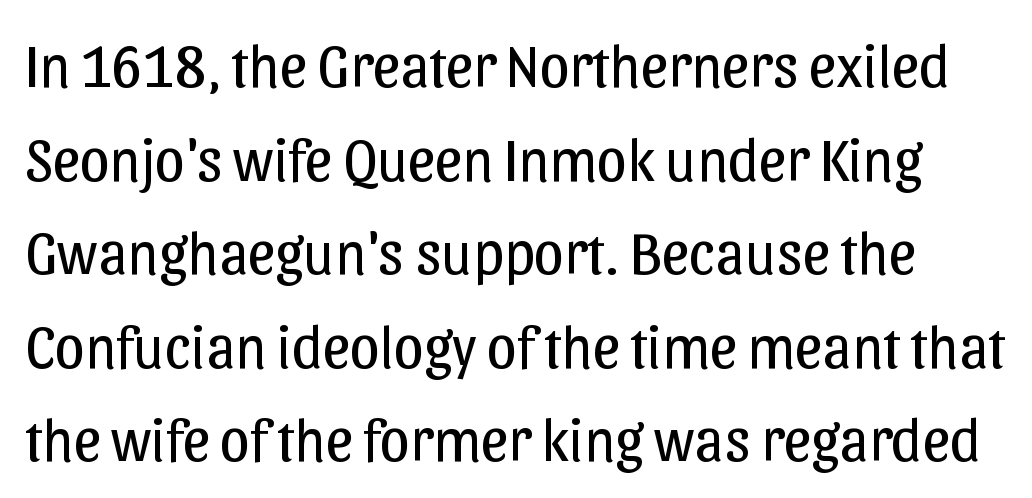
Q: Is the text bold? A: No.
Q: Is the text italic (slanted)? A: No, it is upright.
Q: Is the typeface a serif or a sans-serif typeface? A: Sans-serif.
Q: Is the text underlined? A: No.
Q: Is the spacing between letters normal or unusually wide? A: Normal.
Q: Is the spacing between lines tight, normal or loose? A: Normal.
Q: Width (condensed, normal, or wide)? A: Normal.
Q: Stroke contrast? A: Low.
Q: x-height? A: Medium.
Q: Monospaced? A: No.
